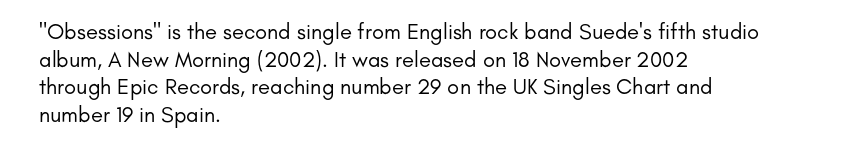
Q: Is the text bold? A: No.
Q: Is the text italic (slanted)? A: No, it is upright.
Q: Is the text underlined? A: No.
Q: How is the paragraph aligned? A: Left-aligned.
Q: Is the spacing between letters normal or unusually wide? A: Normal.
Q: Is the spacing between lines tight, normal or loose? A: Normal.
